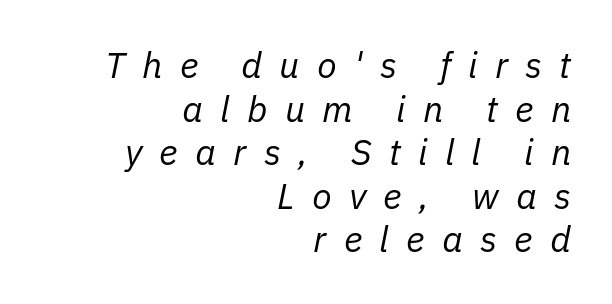
Character widths vary here, with narrow letters taking less room than wide ones. Check under the words: just untouched page. The font sits on the lighter half of the weight spectrum, regular included. A flush-right, rag-left setting is used for this passage.
